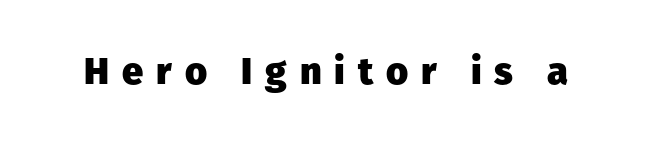
The image shows 38 px heavy sans-serif type, upright; set unusually wide letter spacing (+0.34 em), not underlined; low stroke contrast and a medium x-height.
